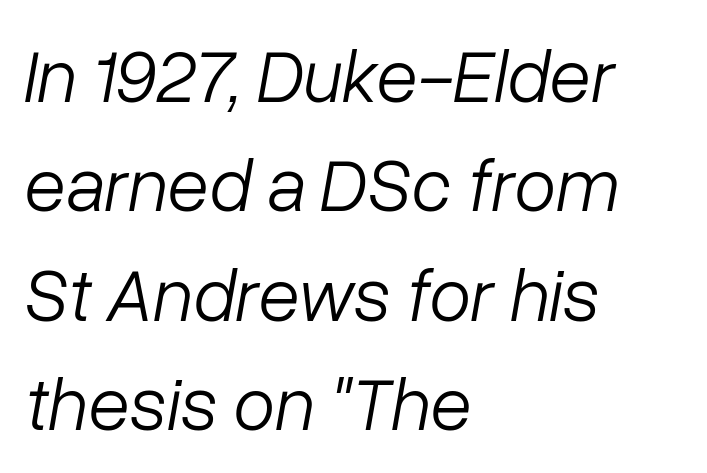
Q: Is the text bold? A: No.
Q: Is the text italic (slanted)? A: Yes, it leans right by about 10 degrees.
Q: Is the text underlined? A: No.
Q: How is the paragraph aligned? A: Left-aligned.
Q: Is the spacing between letters normal or unusually wide? A: Normal.
Q: Is the spacing between lines tight, normal or loose? A: Normal.
Q: Width (condensed, normal, or wide)? A: Normal.
Q: Stroke contrast? A: Low.
Q: x-height? A: Medium.
Q: Monospaced? A: No.
